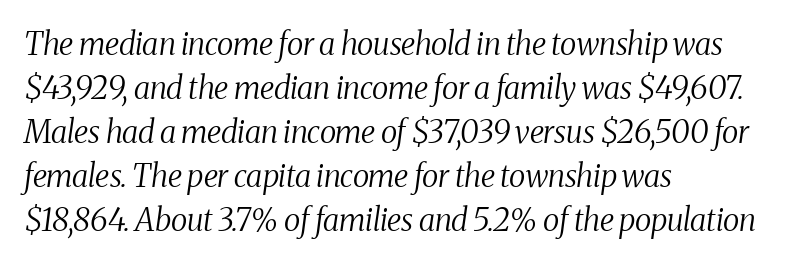
Q: Is the text bold? A: No.
Q: Is the text italic (slanted)? A: Yes, it leans right by about 8 degrees.
Q: Is the typeface a serif or a sans-serif typeface? A: Serif.
Q: Is the text underlined? A: No.
Q: How is the paragraph aligned? A: Left-aligned.
Q: Is the spacing between letters normal or unusually wide? A: Normal.
Q: Is the spacing between lines tight, normal or loose? A: Normal.
Q: Width (condensed, normal, or wide)? A: Condensed.
Q: Stroke contrast? A: Medium.
Q: x-height? A: Medium.
Q: Monospaced? A: No.
